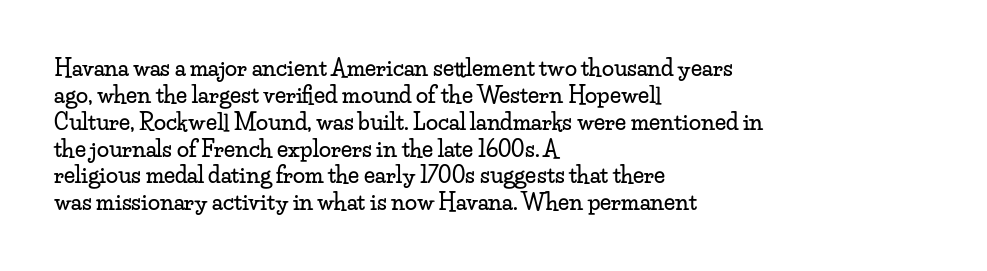
The image shows 22 px text type, upright; set left-aligned, line spacing 1.22x, normal letter spacing, not underlined.
